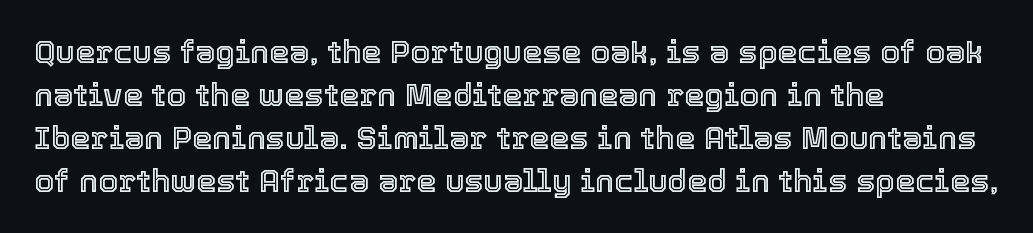
Q: Is the text italic (slanted)? A: No, it is upright.
Q: Is the text underlined? A: No.
Q: How is the paragraph aligned? A: Left-aligned.
Q: Is the spacing between letters normal or unusually wide? A: Normal.
Q: Is the spacing between lines tight, normal or loose? A: Normal.
Q: Width (condensed, normal, or wide)? A: Normal.
Q: x-height? A: Medium.
Q: Monospaced? A: No.
